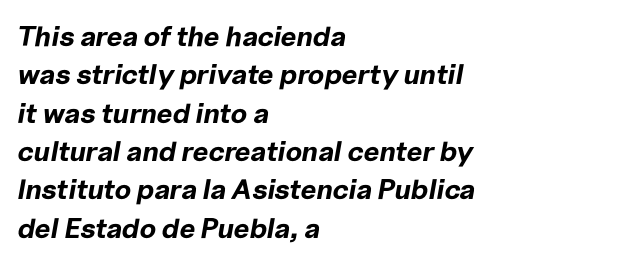
Q: Is the text bold? A: Yes.
Q: Is the text italic (slanted)? A: Yes, it leans right by about 10 degrees.
Q: Is the text underlined? A: No.
Q: How is the paragraph aligned? A: Left-aligned.
Q: Is the spacing between letters normal or unusually wide? A: Normal.
Q: Is the spacing between lines tight, normal or loose? A: Normal.
Q: Width (condensed, normal, or wide)? A: Normal.
Q: Stroke contrast? A: Low.
Q: x-height? A: Medium.
Q: Monospaced? A: No.
